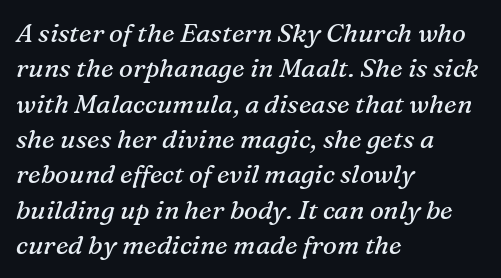
Q: Is the text bold? A: No.
Q: Is the text italic (slanted)? A: Yes, it leans right by about 16 degrees.
Q: Is the text underlined? A: No.
Q: How is the paragraph aligned? A: Left-aligned.
Q: Is the spacing between letters normal or unusually wide? A: Normal.
Q: Is the spacing between lines tight, normal or loose? A: Normal.
